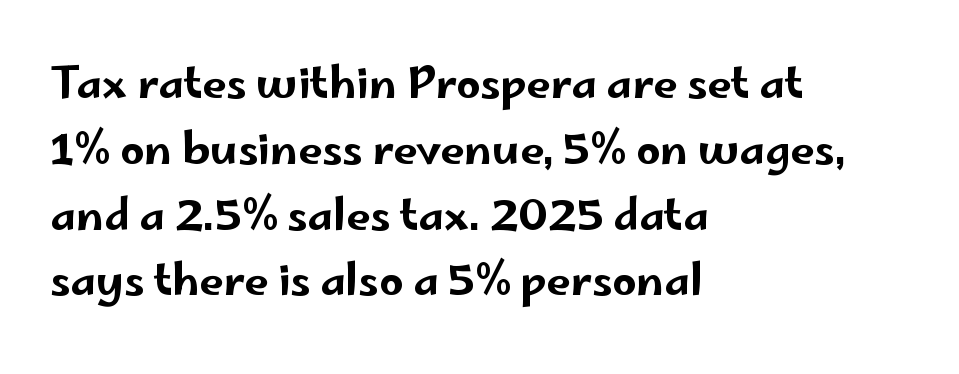
The image shows 43 px wide sans-serif type, upright; set left-aligned, normal line spacing (1.53x), normal letter spacing, not underlined; low stroke contrast and a small x-height.
